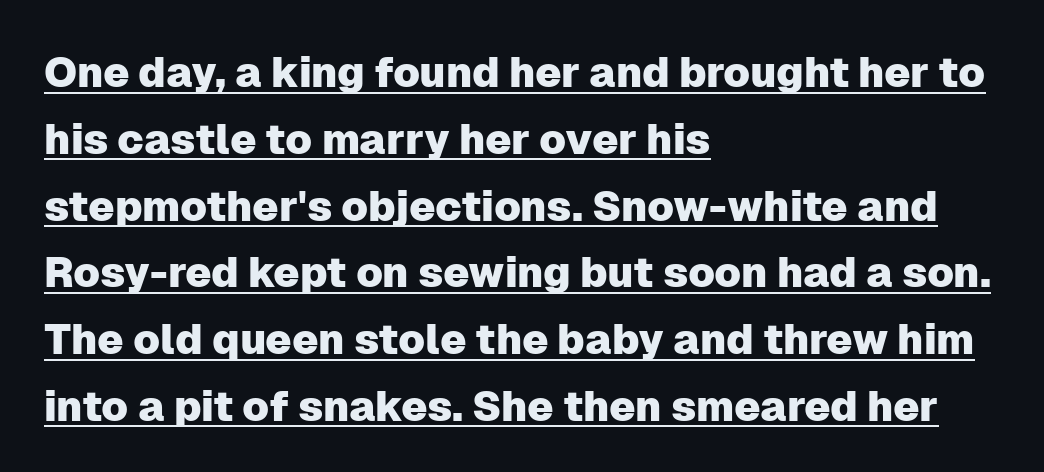
Q: Is the text italic (slanted)? A: No, it is upright.
Q: Is the typeface a serif or a sans-serif typeface? A: Sans-serif.
Q: Is the text underlined? A: Yes.
Q: How is the paragraph aligned? A: Left-aligned.
Q: Is the spacing between letters normal or unusually wide? A: Normal.
Q: Is the spacing between lines tight, normal or loose? A: Normal.
Q: Width (condensed, normal, or wide)? A: Normal.
Q: Stroke contrast? A: Low.
Q: x-height? A: Medium.
Q: Monospaced? A: No.
